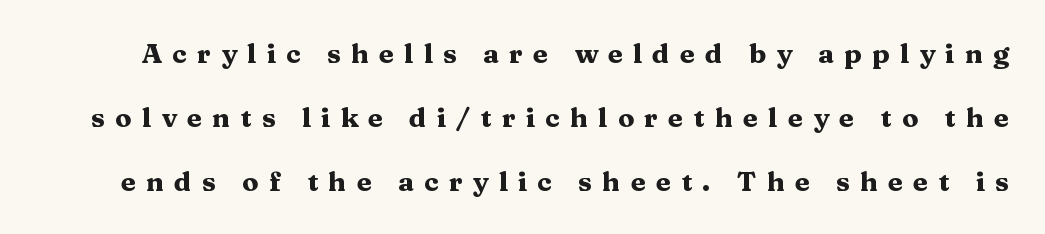
{"italic": "no", "bold": "yes", "underline": "no", "line_spacing": "loose", "line_spacing_ratio": 2.37, "letter_spacing": "wide", "letter_spacing_em": 0.38, "glyph_px": 27}
